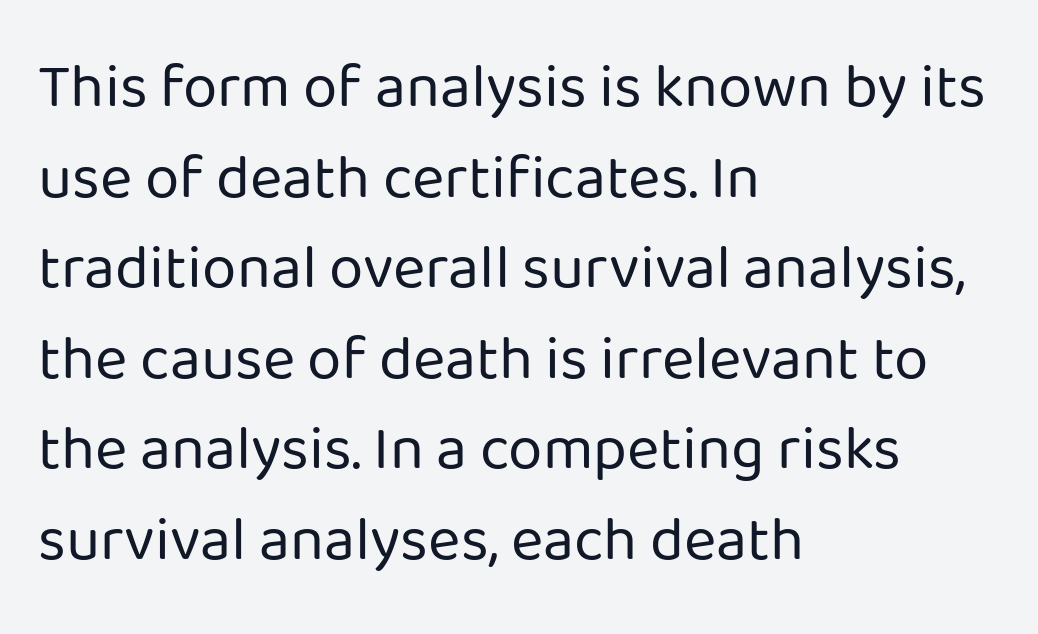
The font sits on the lighter half of the weight spectrum, regular included. Classification — sans serif. Each line starts at the same left margin while the right side varies. Spacing between characters is what you'd get straight out of the box. Is this a fixed-width face? No — the glyphs have proportional, varying widths.
